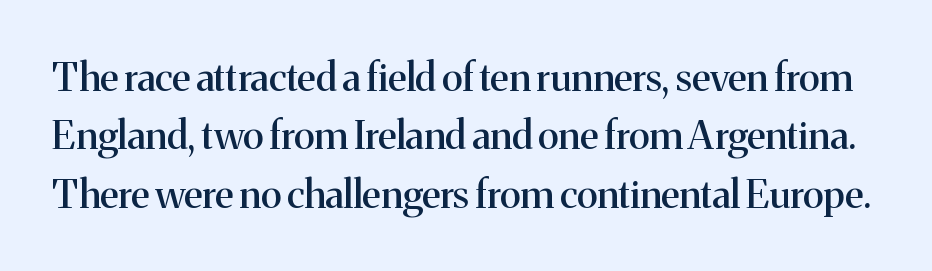
{"serif": "yes", "italic": "no", "width": "normal", "stroke_contrast": "medium", "x_height": "medium", "monospaced": "no", "underline": "no", "line_spacing": "normal", "line_spacing_ratio": 1.5, "letter_spacing": "normal", "letter_spacing_em": 0.0, "glyph_px": 39}
